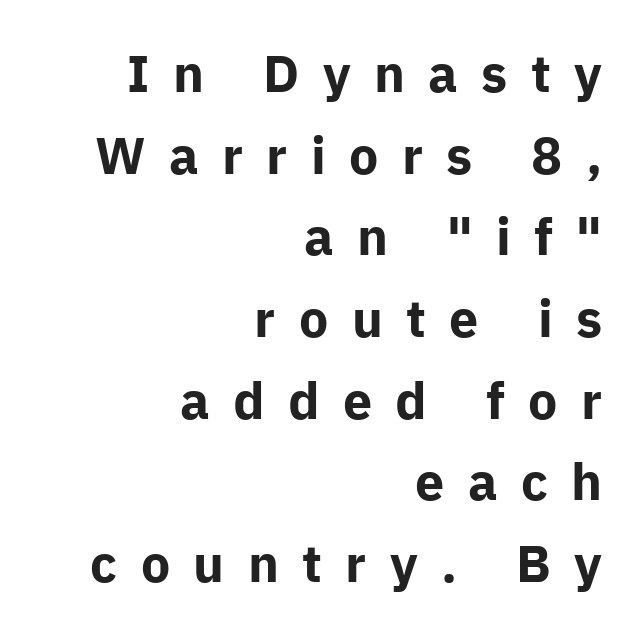
Q: Is the text bold? A: Yes.
Q: Is the text italic (slanted)? A: No, it is upright.
Q: Is the typeface a serif or a sans-serif typeface? A: Sans-serif.
Q: Is the text underlined? A: No.
Q: How is the paragraph aligned? A: Right-aligned.
Q: Is the spacing between letters normal or unusually wide? A: Unusually wide.
Q: Is the spacing between lines tight, normal or loose? A: Normal.
Q: Width (condensed, normal, or wide)? A: Normal.
Q: Stroke contrast? A: Low.
Q: x-height? A: Medium.
Q: Monospaced? A: No.
